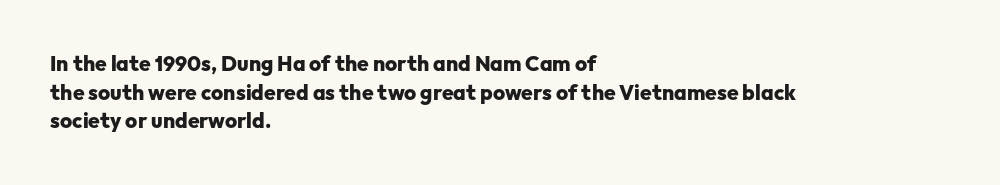
The image shows 21 px bold type, upright; set left-aligned, normal line spacing (1.36x), normal letter spacing, not underlined.
